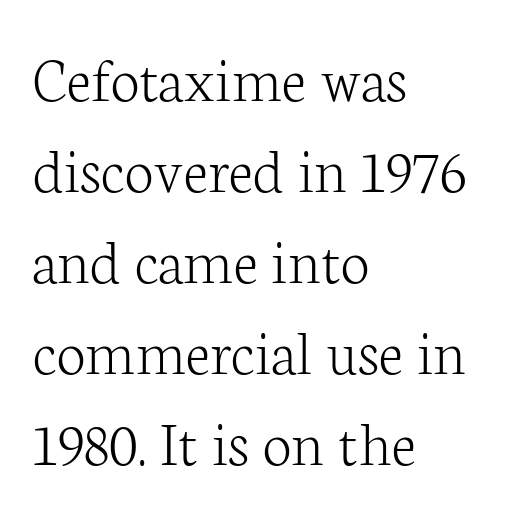
Q: Is the text bold? A: No.
Q: Is the text italic (slanted)? A: No, it is upright.
Q: Is the typeface a serif or a sans-serif typeface? A: Serif.
Q: Is the text underlined? A: No.
Q: How is the paragraph aligned? A: Left-aligned.
Q: Is the spacing between letters normal or unusually wide? A: Normal.
Q: Is the spacing between lines tight, normal or loose? A: Normal.
Q: Width (condensed, normal, or wide)? A: Normal.
Q: Stroke contrast? A: Low.
Q: x-height? A: Medium.
Q: Monospaced? A: No.
